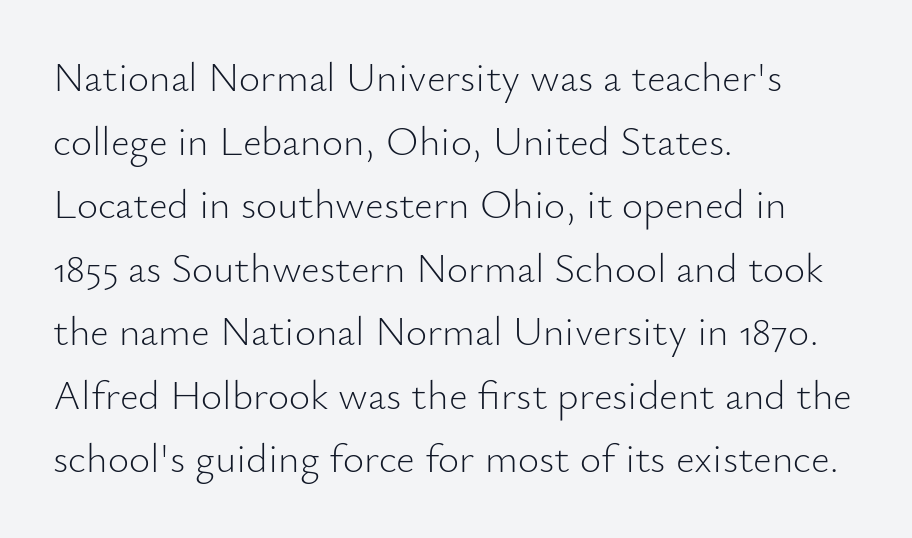
{"serif": "no", "italic": "no", "bold": "no", "weight": "light", "width": "normal", "stroke_contrast": "low", "x_height": "small", "monospaced": "no", "underline": "no", "align": "left", "line_spacing": "normal", "line_spacing_ratio": 1.55, "letter_spacing": "normal", "letter_spacing_em": 0.0, "glyph_px": 41}
